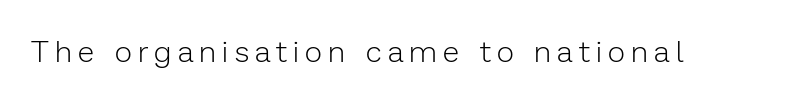
Character widths vary here, with narrow letters taking less room than wide ones. Are there feet on the stems? There aren't — it's a sans. Tracking here is generous; glyphs stand well apart from one another. Posture: vertical.
